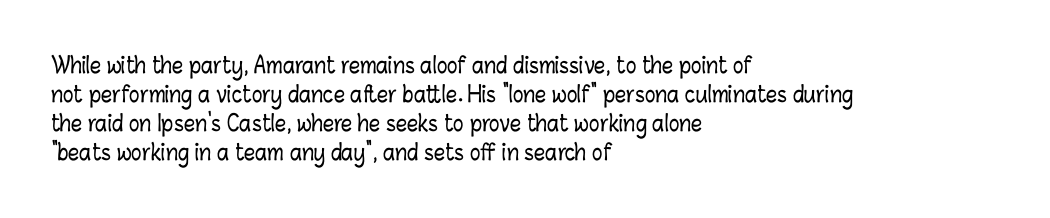
It's the straight-up-and-down kind of type. The horizontal fit of the characters is conventional and even. These lines are set flush left with a ragged right edge. Glance below the letters and you will spot only blank space.
